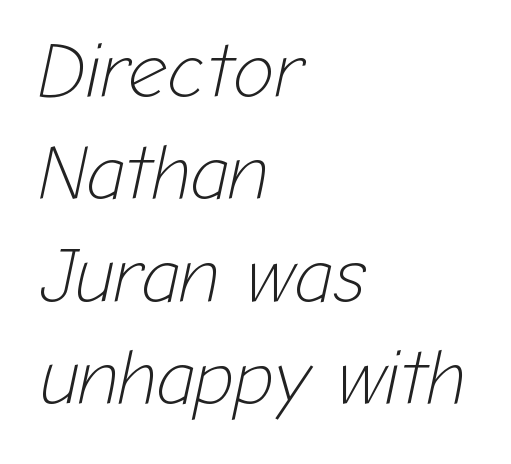
Horizontally, the lines are justified to the leading edge only. A normal amount of white space separates one row of letters from the next. The letters advance in unequal steps, a hallmark of proportional type. No word sits above an underline.
